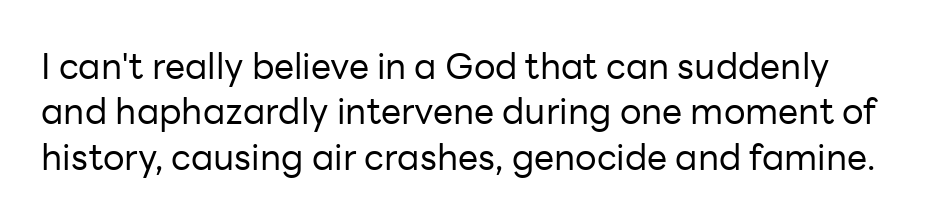
The image shows 36 px regular-weight sans-serif type, upright; set normal line spacing (1.26x), normal letter spacing, not underlined; low stroke contrast and a medium x-height.
